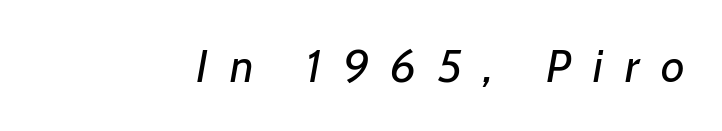
The image shows 46 px regular-weight type, italic (leaning right); set unusually wide letter spacing (+0.48 em), not underlined; low stroke contrast and a medium x-height.
